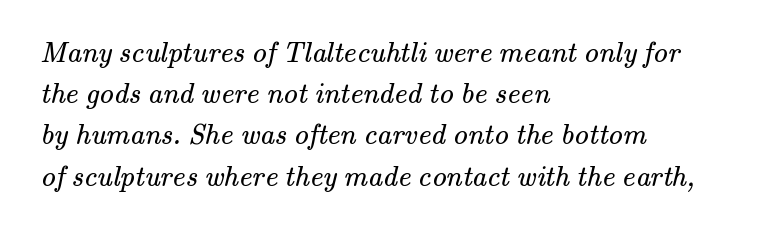
Note the varied advance widths — an 'i' is clearly narrower than an 'm'. Decoration check: the copy has no underline. The letterforms sit shoulder to shoulder at normal distance. Look at the bottom of the vertical strokes: they flare into serifs here.
